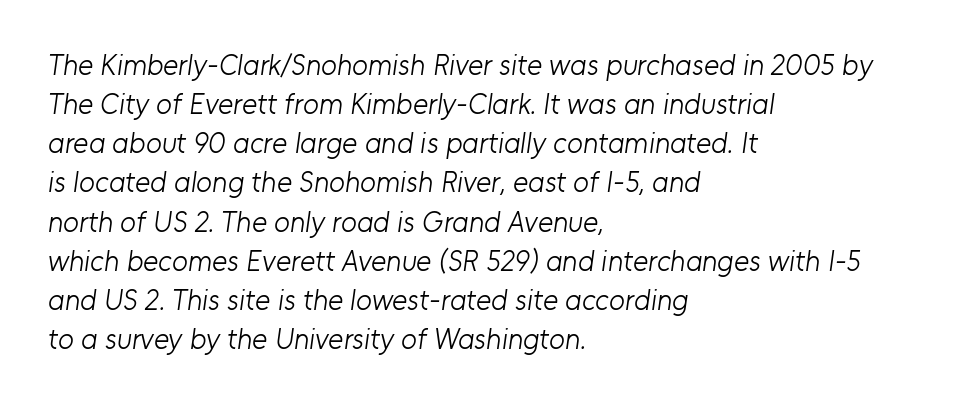
The image shows 29 px light sans-serif type; set left-aligned, normal line spacing (1.35x), normal letter spacing, not underlined; low stroke contrast and a medium x-height.
